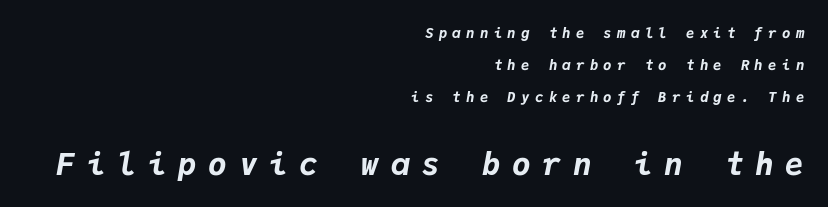
{"italic": "yes", "lean": "right", "slant_degrees": 9, "bold": "yes", "weight": "bold", "width": "normal", "stroke_contrast": "low", "x_height": "medium", "monospaced": "yes", "underline": "no", "align": "right", "line_spacing": "loose", "line_spacing_ratio": 2.29, "letter_spacing": "wide", "letter_spacing_em": 0.38, "larger_block": "second", "size_ratio": 2.21, "glyph_px": 31}
